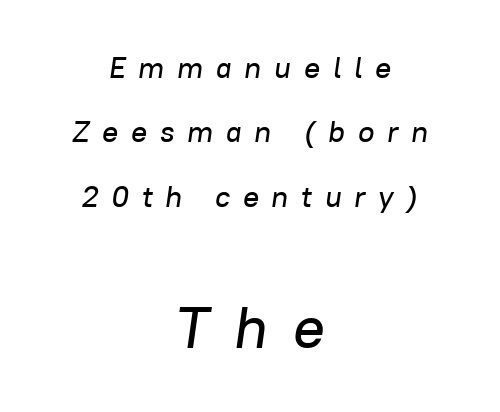
{"italic": "yes", "lean": "right", "slant_degrees": 8, "width": "normal", "stroke_contrast": "low", "x_height": "medium", "monospaced": "no", "underline": "no", "align": "center", "line_spacing": "loose", "line_spacing_ratio": 2.15, "letter_spacing": "wide", "letter_spacing_em": 0.42, "larger_block": "second", "size_ratio": 1.97, "glyph_px": 59}
